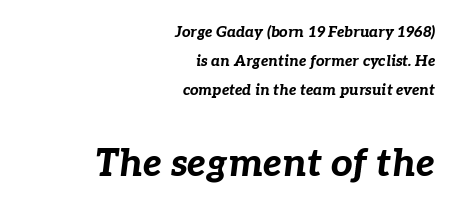
The image shows 38 px bold type, italic (leaning right); set right-aligned, loose line spacing (1.94x), normal letter spacing, not underlined; the second (bottom) block is 2.53x larger; low stroke contrast and a medium x-height.
